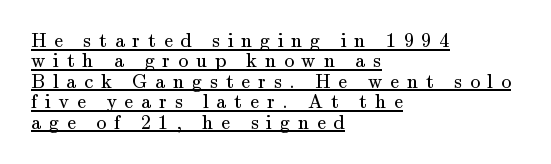
The image shows 20 px text type, upright; set left-aligned, tight line spacing (1.02x), unusually wide letter spacing (+0.39 em), underlined.
